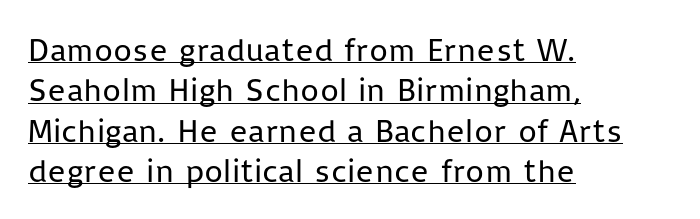
The image shows 33 px regular-weight sans-serif type, upright; set left-aligned, line spacing 1.22x, normal letter spacing, underlined; low stroke contrast and a medium x-height.
